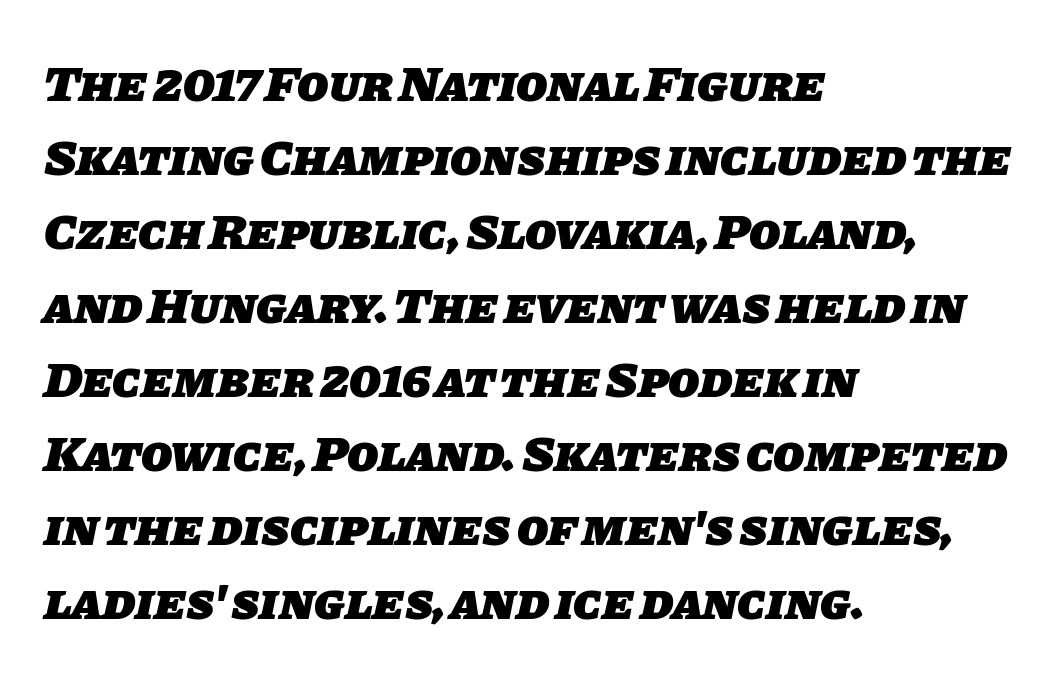
{"bold": "yes", "weight": "heavy", "width": "normal", "stroke_contrast": "low", "x_height": "large", "monospaced": "no", "underline": "no", "align": "left", "line_spacing": "normal", "line_spacing_ratio": 1.45, "letter_spacing": "normal", "letter_spacing_em": 0.0, "glyph_px": 51}
